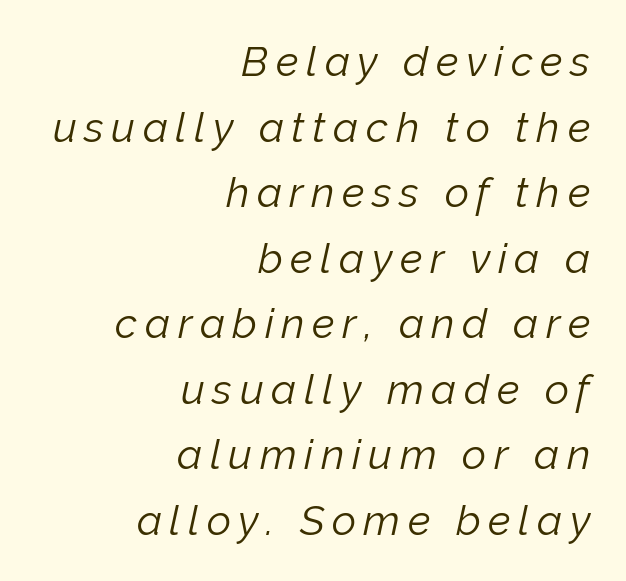
{"italic": "yes", "lean": "right", "slant_degrees": 12, "bold": "no", "weight": "light", "width": "normal", "stroke_contrast": "low", "x_height": "medium", "monospaced": "no", "underline": "no", "align": "right", "line_spacing": "normal", "line_spacing_ratio": 1.56, "glyph_px": 42}
